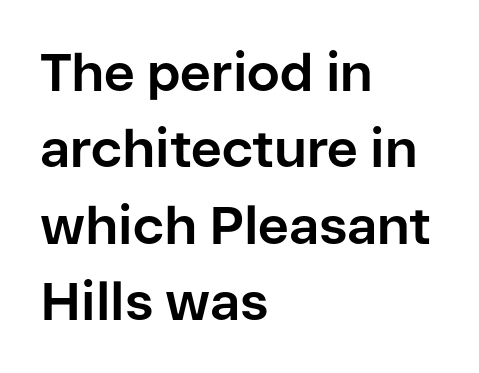
In terms of leading, this rendering sits right in the middle. Every character sits straight up, as roman type does. The font is running at its bold setting. The rendering uses natural spacing where letterforms have individual widths.
